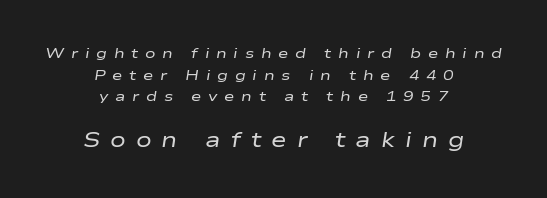
{"italic": "yes", "lean": "right", "slant_degrees": 9, "bold": "no", "underline": "no", "align": "center", "line_spacing": "normal", "line_spacing_ratio": 1.55, "letter_spacing": "wide", "letter_spacing_em": 0.48, "larger_block": "second", "size_ratio": 1.5, "glyph_px": 21}
